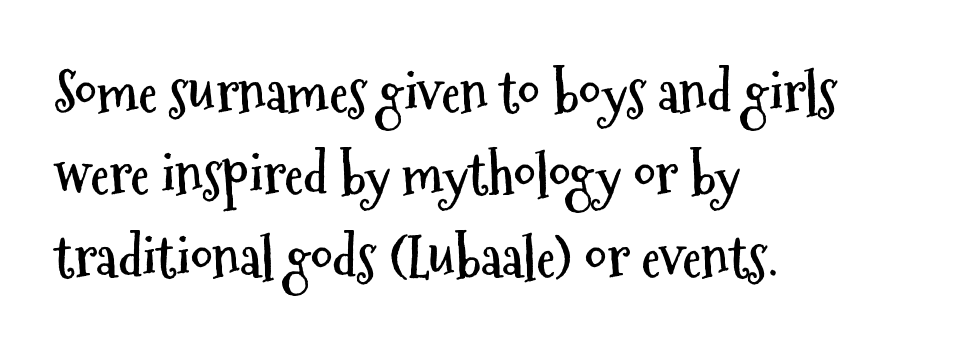
Designer's note — italics off, roman on. The lines in this sample share a left origin and differ only in where they stop. Is this a fixed-width face? No — the glyphs have proportional, varying widths. This is sans-serif lettering, the kind often seen on screens and signage. Does extra space separate the letters? No, they use regular spacing.
